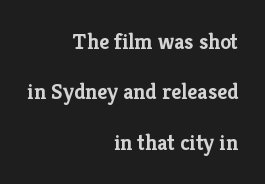
{"italic": "no", "bold": "yes", "underline": "no", "align": "right", "line_spacing": "loose", "line_spacing_ratio": 2.29, "letter_spacing": "normal", "letter_spacing_em": 0.0, "glyph_px": 22}
